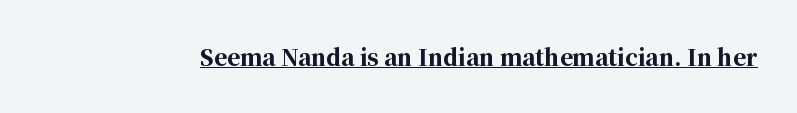
Q: Is the text bold? A: Yes.
Q: Is the text italic (slanted)? A: No, it is upright.
Q: Is the text underlined? A: Yes.
Q: Is the spacing between letters normal or unusually wide? A: Normal.
